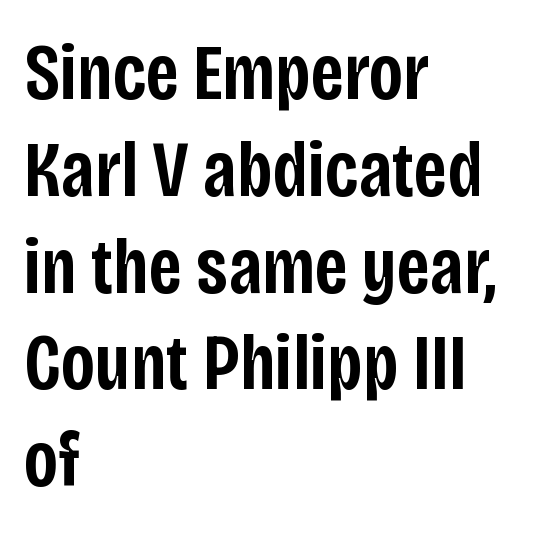
These lines are set flush left with a ragged right edge. The font family rendered here belongs to the sans-serif group. Plain, unruled lines of type. Here the designer chose a conventional face with non-uniform glyph widths. These lines were composed using upright roman letters.
